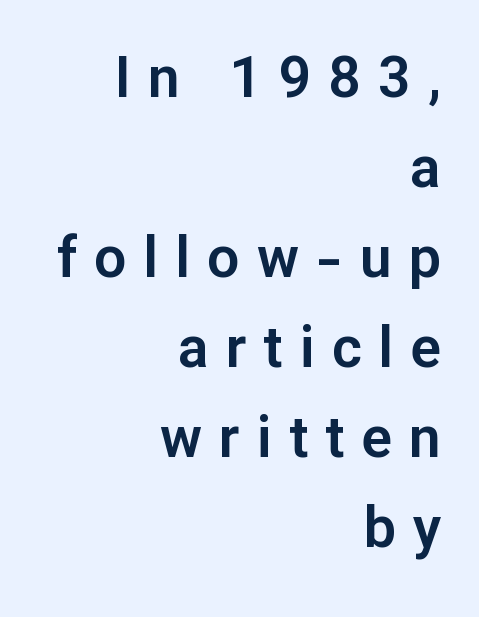
{"serif": "no", "italic": "no", "width": "normal", "stroke_contrast": "low", "x_height": "medium", "monospaced": "no", "underline": "no", "align": "right", "line_spacing": "normal", "line_spacing_ratio": 1.58, "letter_spacing": "wide", "letter_spacing_em": 0.3, "glyph_px": 57}
